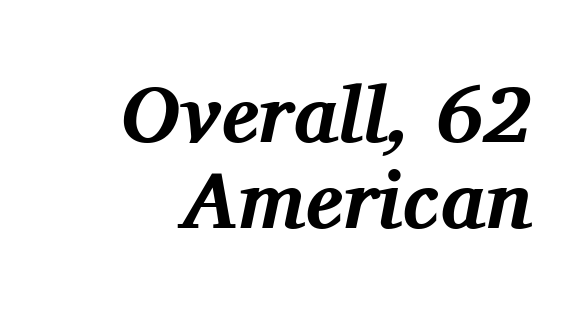
Q: Is the text bold? A: Yes.
Q: Is the text italic (slanted)? A: Yes, it leans right by about 11 degrees.
Q: Is the typeface a serif or a sans-serif typeface? A: Serif.
Q: Is the text underlined? A: No.
Q: How is the paragraph aligned? A: Right-aligned.
Q: Is the spacing between letters normal or unusually wide? A: Normal.
Q: Is the spacing between lines tight, normal or loose? A: Tight.
Q: Width (condensed, normal, or wide)? A: Normal.
Q: Stroke contrast? A: Medium.
Q: x-height? A: Medium.
Q: Monospaced? A: No.
